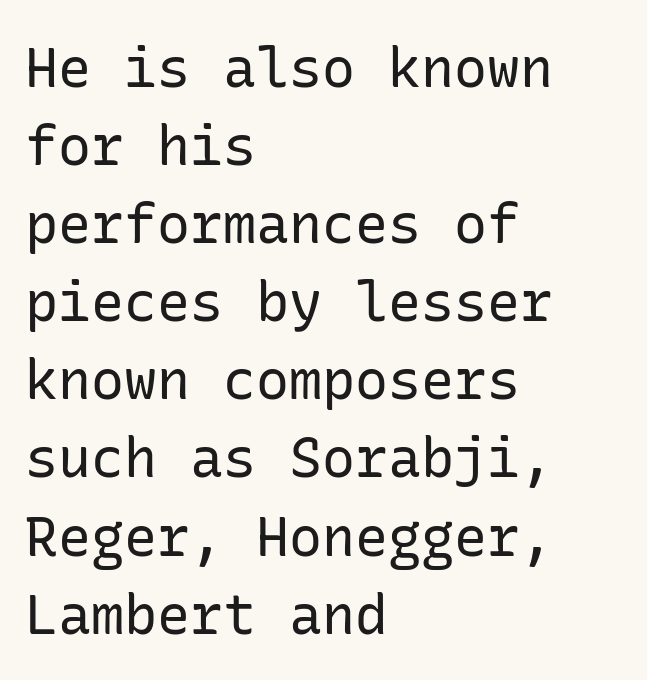
What's the leading like? Ordinary, nothing unusual. Caption: standard tracking, unaltered. The font family rendered here belongs to the sans-serif group. Weight class: somewhere from thin through regular. Posture: straight, roman, zero tilt. Just letters on the line, the space beneath them empty.
